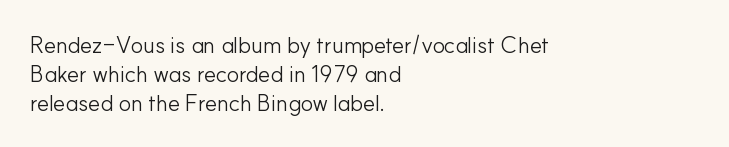
{"italic": "no", "bold": "no", "underline": "no", "align": "left", "line_spacing": "normal", "line_spacing_ratio": 1.26, "letter_spacing": "normal", "letter_spacing_em": 0.0, "glyph_px": 23}
